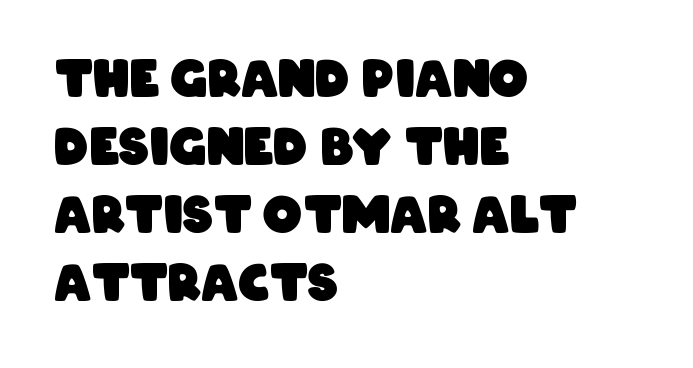
Q: Is the text bold? A: Yes.
Q: Is the typeface a serif or a sans-serif typeface? A: Sans-serif.
Q: Is the text underlined? A: No.
Q: How is the paragraph aligned? A: Left-aligned.
Q: Is the spacing between letters normal or unusually wide? A: Normal.
Q: Is the spacing between lines tight, normal or loose? A: Normal.
Q: Width (condensed, normal, or wide)? A: Condensed.
Q: Stroke contrast? A: Low.
Q: x-height? A: Large.
Q: Monospaced? A: No.
